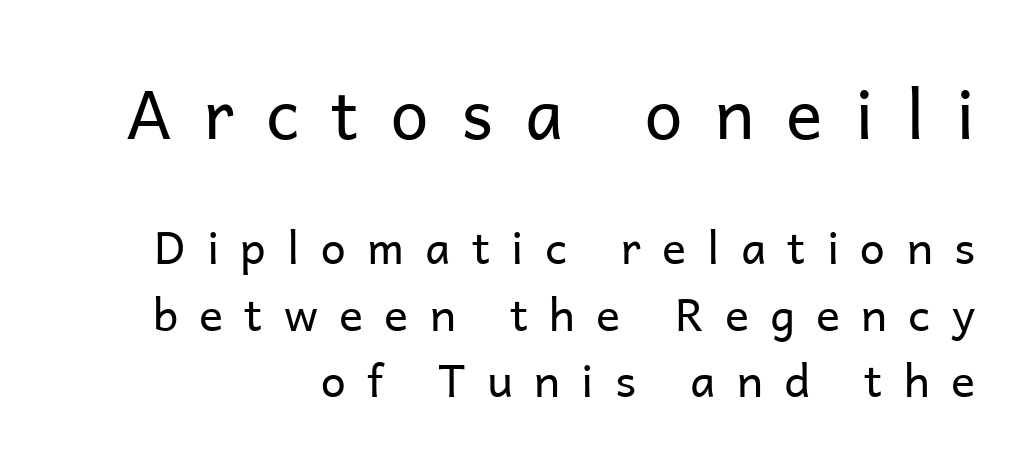
The image shows 68 px regular-weight sans-serif type, upright; set right-aligned, normal line spacing (1.47x), unusually wide letter spacing (+0.47 em), not underlined; the first (top) block is 1.51x larger; low stroke contrast and a medium x-height.
